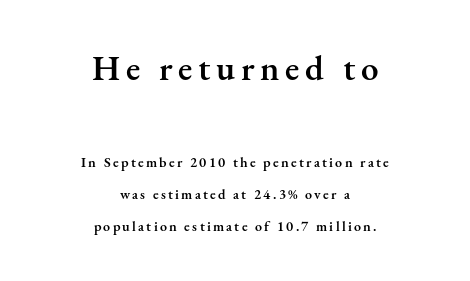
The image shows 35 px semibold serif type, upright; set centered, loose line spacing (2.29x), not underlined; the first (top) block is 2.5x larger; medium stroke contrast and a small x-height.
